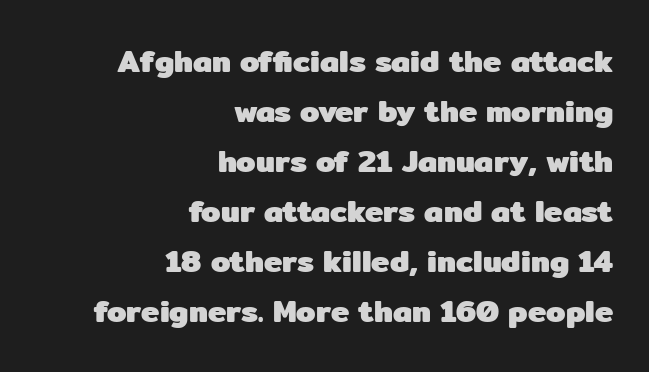
{"serif": "no", "italic": "no", "bold": "yes", "weight": "heavy", "width": "normal", "stroke_contrast": "low", "x_height": "medium", "monospaced": "no", "underline": "no", "align": "right", "line_spacing": "normal", "line_spacing_ratio": 1.61, "letter_spacing": "normal", "letter_spacing_em": 0.0, "glyph_px": 31}
